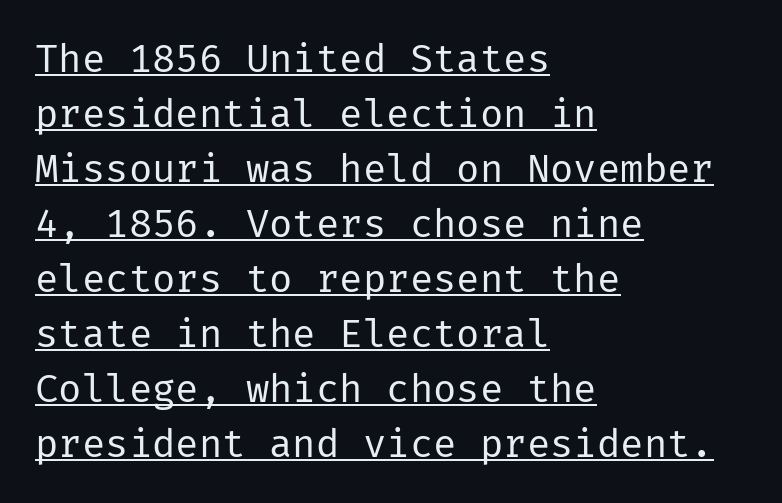
Q: Is the text bold? A: No.
Q: Is the text italic (slanted)? A: No, it is upright.
Q: Is the typeface a serif or a sans-serif typeface? A: Sans-serif.
Q: Is the text underlined? A: Yes.
Q: How is the paragraph aligned? A: Left-aligned.
Q: Is the spacing between letters normal or unusually wide? A: Normal.
Q: Is the spacing between lines tight, normal or loose? A: Normal.
Q: Width (condensed, normal, or wide)? A: Normal.
Q: Stroke contrast? A: Low.
Q: x-height? A: Medium.
